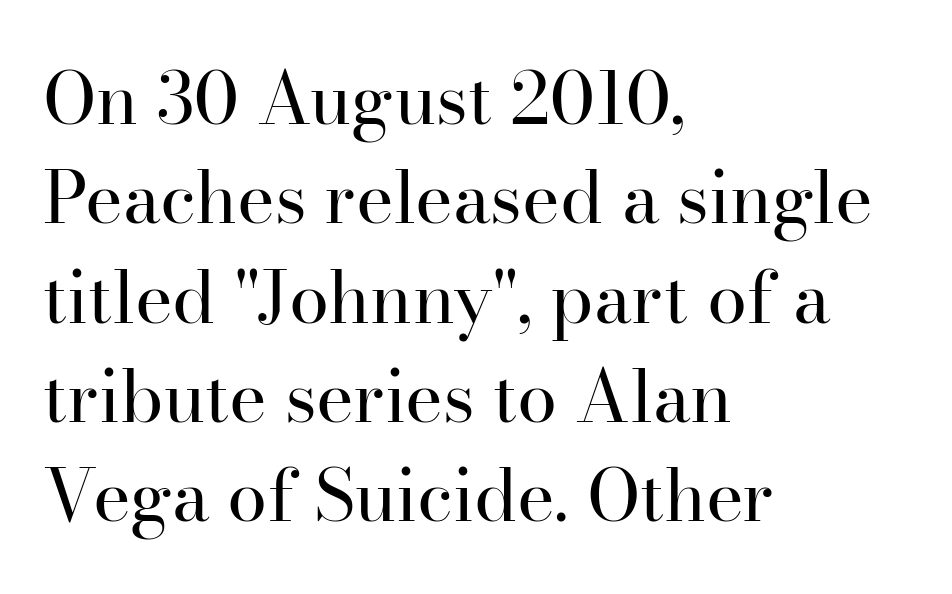
{"serif": "yes", "italic": "no", "bold": "no", "weight": "regular", "width": "normal", "stroke_contrast": "high", "x_height": "small", "monospaced": "no", "underline": "no", "align": "left", "line_spacing": "normal", "line_spacing_ratio": 1.38, "letter_spacing": "normal", "letter_spacing_em": 0.0, "glyph_px": 72}
